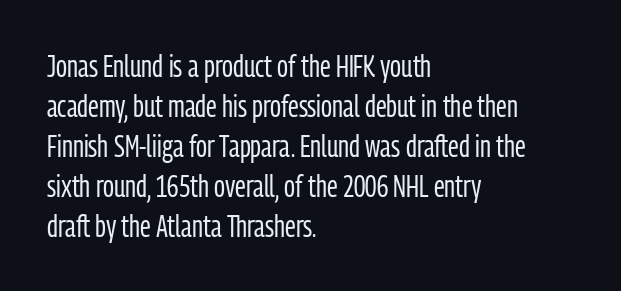
The image shows 30 px regular-weight, condensed sans-serif type, upright; set left-aligned, normal line spacing (1.33x), normal letter spacing, not underlined; low stroke contrast and a medium x-height.
